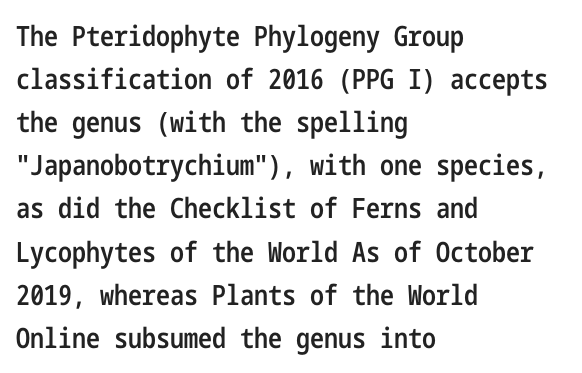
{"serif": "no", "italic": "no", "bold": "semi", "weight": "semibold", "width": "condensed", "stroke_contrast": "low", "x_height": "medium", "underline": "no", "align": "left", "line_spacing": "normal", "line_spacing_ratio": 1.54, "letter_spacing": "normal", "letter_spacing_em": 0.0, "glyph_px": 28}
